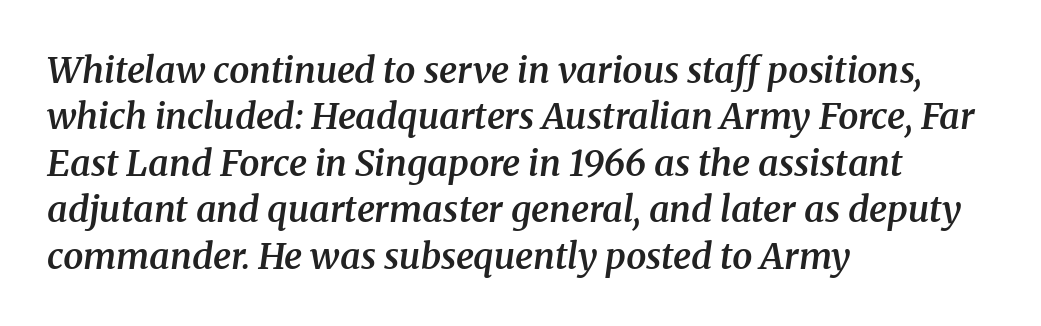
The rendering uses a moderate line-height, typical for paragraphs. The letters are semibold — heavier than regular but short of a full bold. If you drew a line through each stem, it would be angled. These lines are composed in type with serifs. The face used here is proportionally spaced, like ordinary book or web type.
